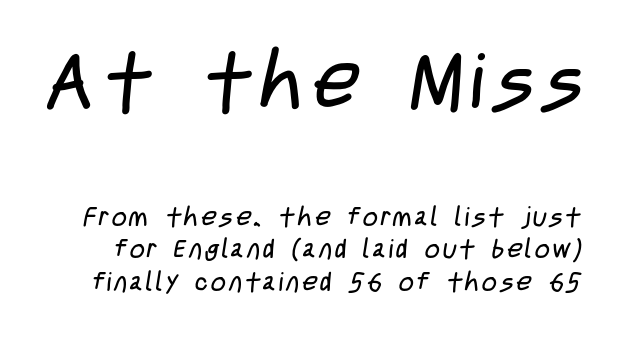
Q: Is the text bold? A: No.
Q: Is the typeface a serif or a sans-serif typeface? A: Sans-serif.
Q: Is the text underlined? A: No.
Q: Is the spacing between lines tight, normal or loose? A: Normal.
Q: Which block of text is set in a larger size, the first (top) or the second (bottom)? A: The first (top) one.
Q: Width (condensed, normal, or wide)? A: Condensed.
Q: Stroke contrast? A: Low.
Q: x-height? A: Large.
Q: Monospaced? A: No.
